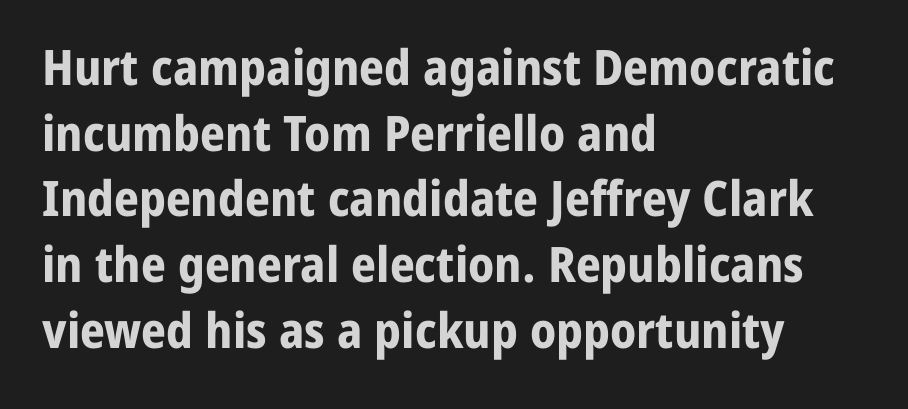
{"serif": "no", "italic": "no", "bold": "yes", "weight": "bold", "width": "normal", "stroke_contrast": "low", "x_height": "medium", "monospaced": "no", "underline": "no", "align": "left", "line_spacing": "normal", "line_spacing_ratio": 1.34, "letter_spacing": "normal", "letter_spacing_em": 0.0, "glyph_px": 49}
